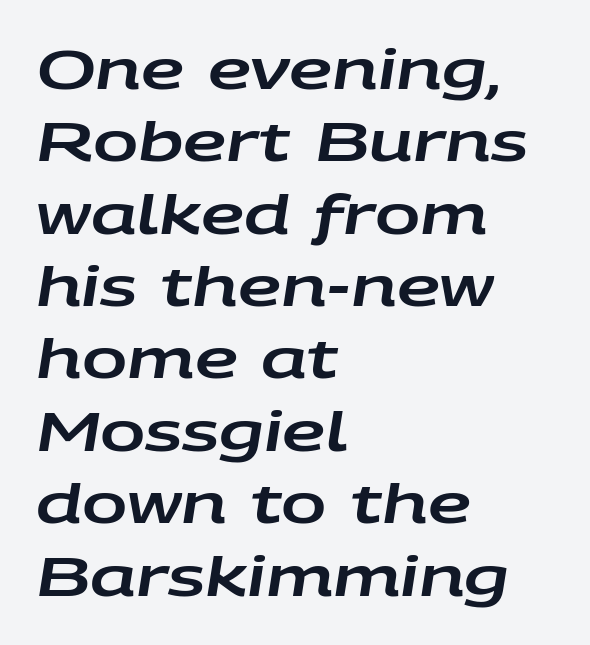
Q: Is the text italic (slanted)? A: Yes, it leans right by about 9 degrees.
Q: Is the text underlined? A: No.
Q: How is the paragraph aligned? A: Left-aligned.
Q: Is the spacing between letters normal or unusually wide? A: Normal.
Q: Is the spacing between lines tight, normal or loose? A: Normal.
Q: Width (condensed, normal, or wide)? A: Wide.
Q: Stroke contrast? A: Low.
Q: x-height? A: Large.
Q: Monospaced? A: No.
